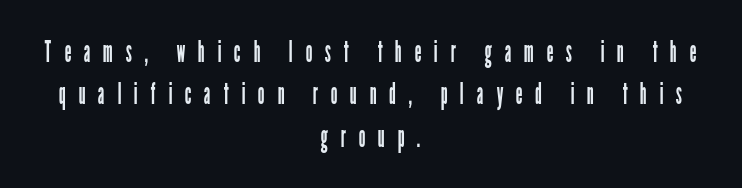
The image shows 30 px regular-weight, condensed sans-serif type, upright; set centered, normal line spacing (1.41x), unusually wide letter spacing (+0.42 em), not underlined; low stroke contrast and a medium x-height.
